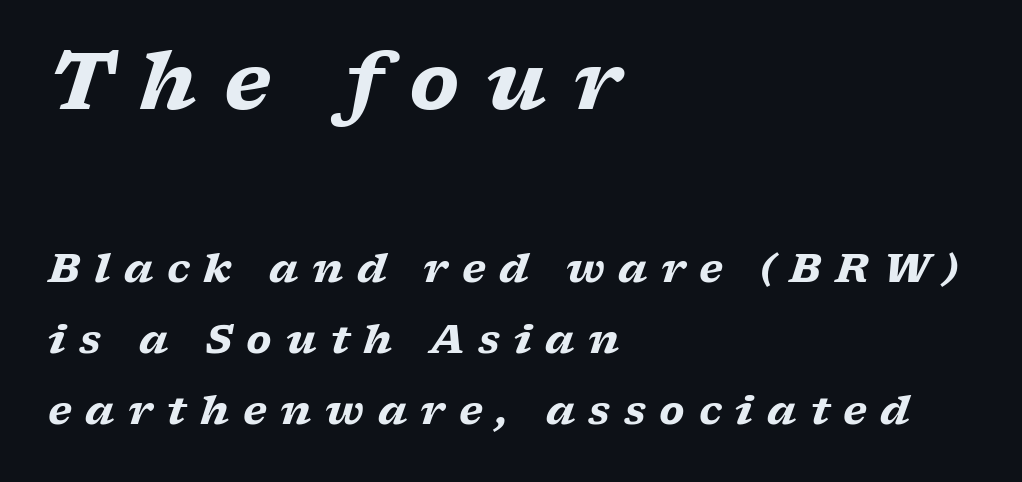
The image shows 79 px heavy, wide serif type, italic (leaning right); set left-aligned, line spacing 1.77x, unusually wide letter spacing (+0.34 em), not underlined; the first (top) block is 1.98x larger; low stroke contrast and a medium x-height.
